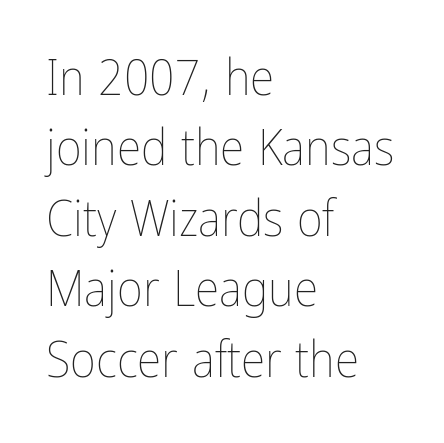
A student would call this left alignment; a typographer would say flush left, rag right. This is the regular roman posture of the typeface. Summary of weight: not heavy and not bold. Spacing verdict: proportional, widths tailored to each character. Rows of type keep a routine distance in the vertical direction. The area under the type is left untouched.
